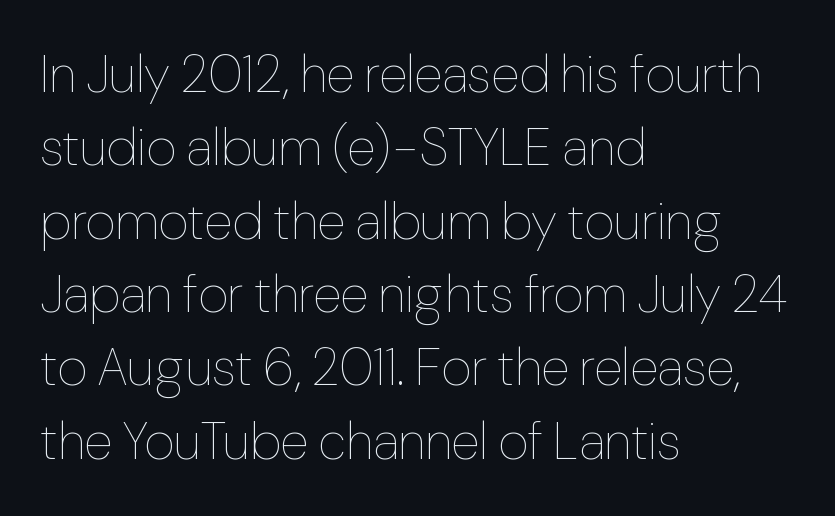
The image shows 52 px thin type, upright; set left-aligned, normal line spacing (1.41x), normal letter spacing, not underlined; low stroke contrast and a medium x-height.
